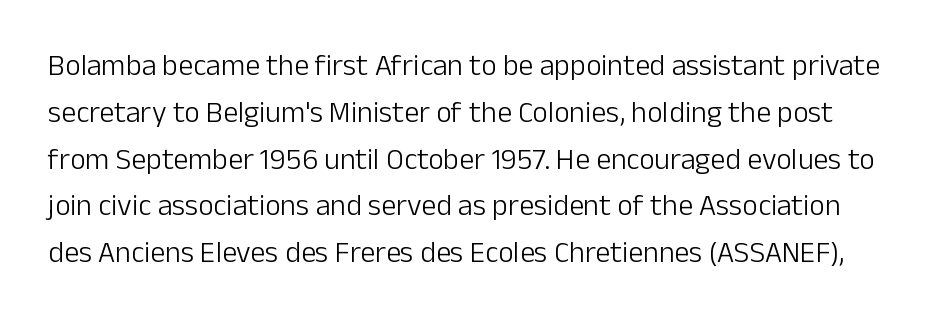
Horizontal bands of white between lines are of average thickness. Each letter's strokes conclude bluntly, with no projecting serifs. The typesetting does not lean heavy: it is not bold. Check under the words: just untouched page.
